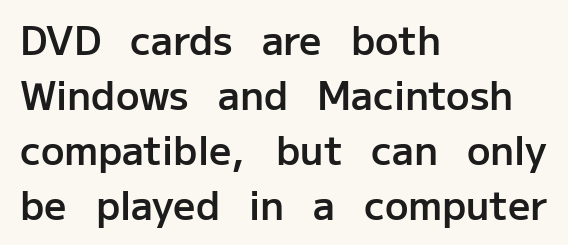
{"serif": "no", "italic": "no", "bold": "semi", "weight": "semibold", "width": "normal", "stroke_contrast": "low", "x_height": "medium", "monospaced": "no", "underline": "no", "align": "left", "line_spacing": "normal", "line_spacing_ratio": 1.41, "letter_spacing": "normal", "letter_spacing_em": 0.0, "glyph_px": 39}
